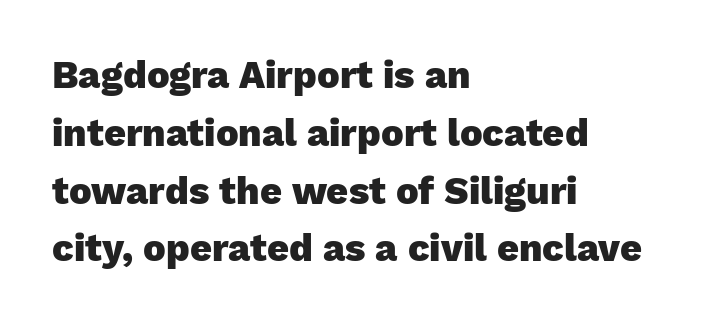
{"serif": "no", "italic": "no", "bold": "yes", "weight": "heavy", "width": "normal", "stroke_contrast": "low", "x_height": "medium", "monospaced": "no", "underline": "no", "align": "left", "line_spacing": "normal", "line_spacing_ratio": 1.52, "letter_spacing": "normal", "letter_spacing_em": 0.0, "glyph_px": 38}
